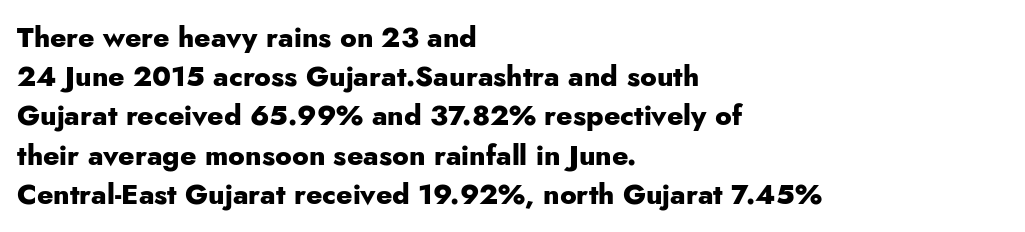
The image shows 28 px heavy sans-serif type, upright; set left-aligned, normal line spacing (1.4x), normal letter spacing, not underlined; low stroke contrast and a small x-height.
